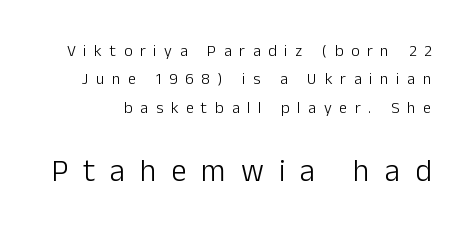
{"serif": "no", "italic": "no", "bold": "no", "weight": "light", "width": "normal", "stroke_contrast": "low", "x_height": "medium", "monospaced": "no", "underline": "no", "line_spacing_ratio": 1.78, "letter_spacing": "wide", "letter_spacing_em": 0.48, "larger_block": "second", "size_ratio": 1.94, "glyph_px": 31}
